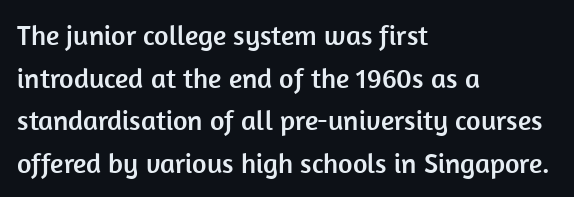
{"serif": "no", "italic": "no", "width": "normal", "stroke_contrast": "low", "x_height": "medium", "monospaced": "no", "underline": "no", "align": "left", "line_spacing": "normal", "line_spacing_ratio": 1.52, "letter_spacing": "normal", "letter_spacing_em": 0.0, "glyph_px": 28}
